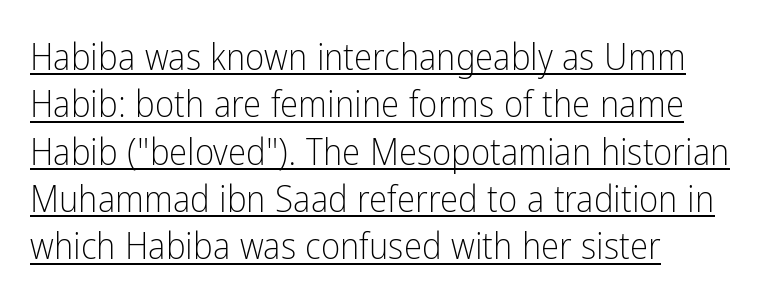
{"serif": "no", "italic": "no", "bold": "no", "weight": "light", "width": "condensed", "stroke_contrast": "low", "x_height": "medium", "monospaced": "no", "underline": "yes", "align": "left", "line_spacing": "normal", "line_spacing_ratio": 1.28, "letter_spacing": "normal", "letter_spacing_em": 0.0, "glyph_px": 37}
